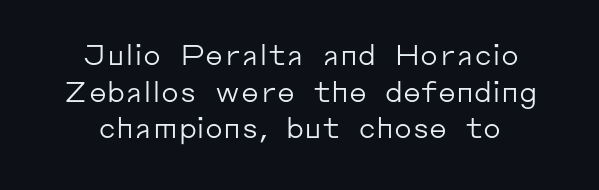
The passage shown stacks its lines at a standard gap. The letters sit at their default tracking, neither squeezed nor spread. Rule under the text: the space is simply empty. Is there any slant? The stems are plumb.
